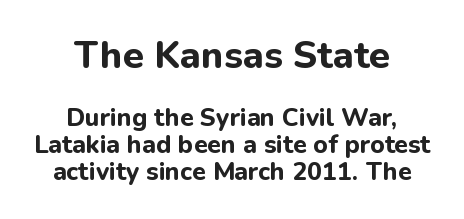
The image shows 38 px bold sans-serif type, upright; set centered, tight line spacing (1.08x), normal letter spacing, not underlined; the first (top) block is 1.52x larger; low stroke contrast and a medium x-height.
